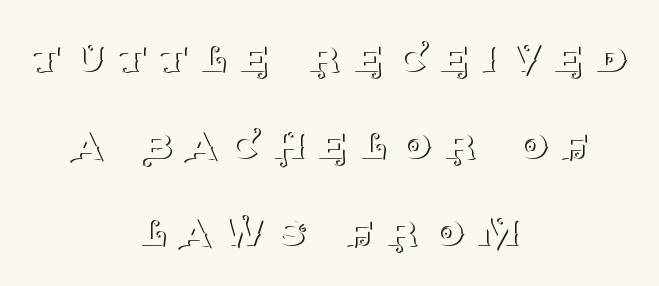
Q: Is the text bold? A: No.
Q: Is the text italic (slanted)? A: No, it is upright.
Q: Is the typeface a serif or a sans-serif typeface? A: Serif.
Q: Is the text underlined? A: No.
Q: How is the paragraph aligned? A: Centered.
Q: Is the spacing between letters normal or unusually wide? A: Unusually wide.
Q: Width (condensed, normal, or wide)? A: Normal.
Q: Stroke contrast? A: Medium.
Q: x-height? A: Large.
Q: Monospaced? A: No.
